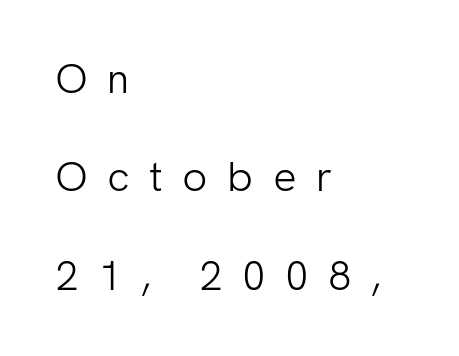
{"serif": "no", "italic": "no", "bold": "no", "weight": "light", "width": "normal", "stroke_contrast": "low", "x_height": "medium", "monospaced": "no", "underline": "no", "align": "left", "line_spacing": "loose", "line_spacing_ratio": 2.4, "letter_spacing": "wide", "letter_spacing_em": 0.47, "glyph_px": 41}
